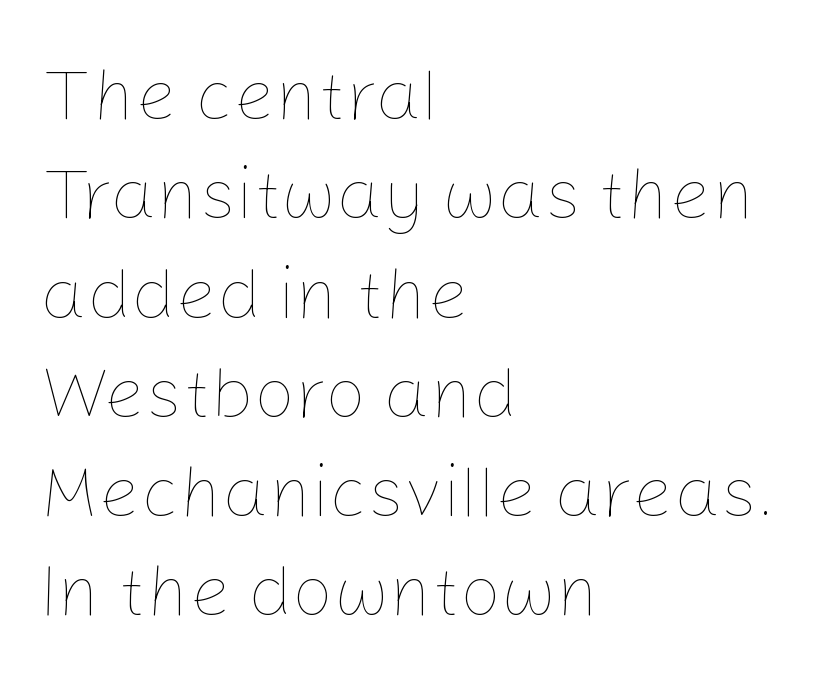
The image shows 73 px thin type, upright; set left-aligned, normal line spacing (1.36x), normal letter spacing, not underlined; low stroke contrast and a medium x-height.
